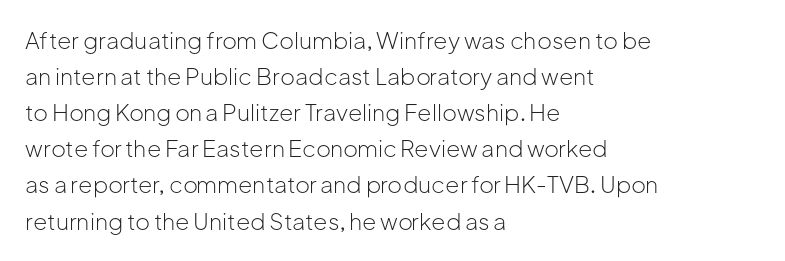
{"italic": "no", "bold": "no", "underline": "no", "align": "left", "line_spacing": "normal", "line_spacing_ratio": 1.57, "letter_spacing": "normal", "letter_spacing_em": 0.0, "glyph_px": 23}
